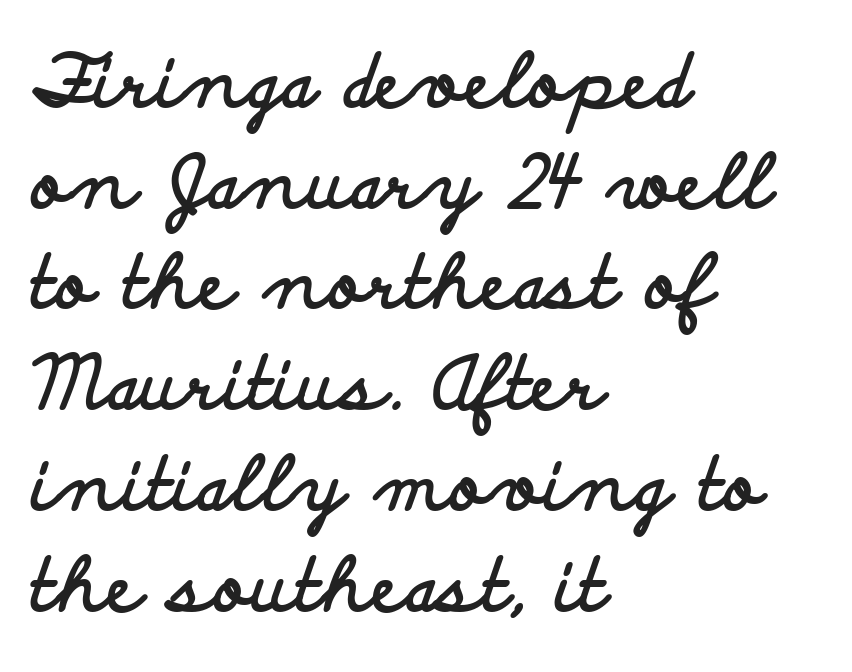
Baseline-to-baseline distance is the conventional proportion of letter height. There is no visible air inserted between adjacent glyphs. The letters carry no serifs — their stems end cleanly without finishing strokes.
